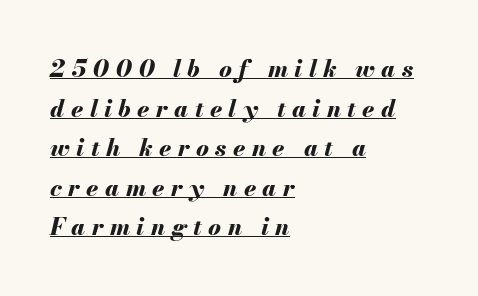
The image shows 24 px bold type, italic (leaning right); set left-aligned, normal line spacing (1.65x), unusually wide letter spacing (+0.27 em), underlined.
